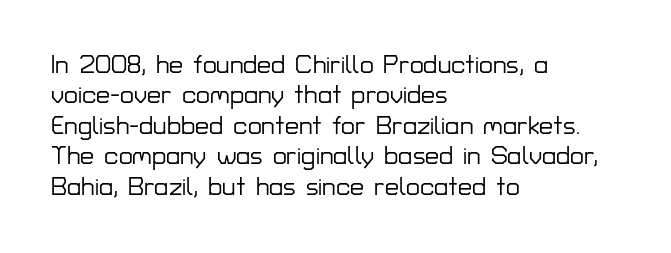
The image shows 25 px text type, upright; set left-aligned, line spacing 1.22x, normal letter spacing, not underlined.
